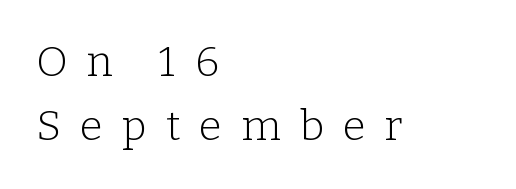
Q: Is the text bold? A: No.
Q: Is the text italic (slanted)? A: No, it is upright.
Q: Is the typeface a serif or a sans-serif typeface? A: Serif.
Q: Is the text underlined? A: No.
Q: How is the paragraph aligned? A: Left-aligned.
Q: Is the spacing between letters normal or unusually wide? A: Unusually wide.
Q: Is the spacing between lines tight, normal or loose? A: Normal.
Q: Width (condensed, normal, or wide)? A: Normal.
Q: Stroke contrast? A: Low.
Q: x-height? A: Medium.
Q: Monospaced? A: No.
